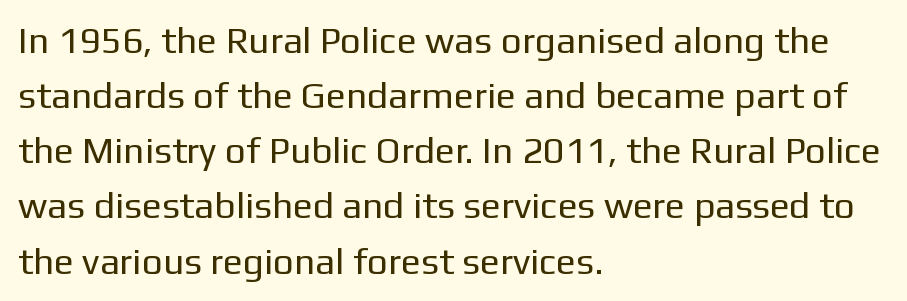
Q: Is the text bold? A: No.
Q: Is the text italic (slanted)? A: No, it is upright.
Q: Is the typeface a serif or a sans-serif typeface? A: Sans-serif.
Q: Is the text underlined? A: No.
Q: How is the paragraph aligned? A: Left-aligned.
Q: Is the spacing between letters normal or unusually wide? A: Normal.
Q: Is the spacing between lines tight, normal or loose? A: Normal.
Q: Width (condensed, normal, or wide)? A: Normal.
Q: Stroke contrast? A: Low.
Q: x-height? A: Medium.
Q: Monospaced? A: No.
